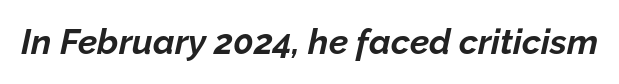
The image shows 35 px bold type, italic (leaning right); set normal letter spacing, not underlined; low stroke contrast and a medium x-height.
